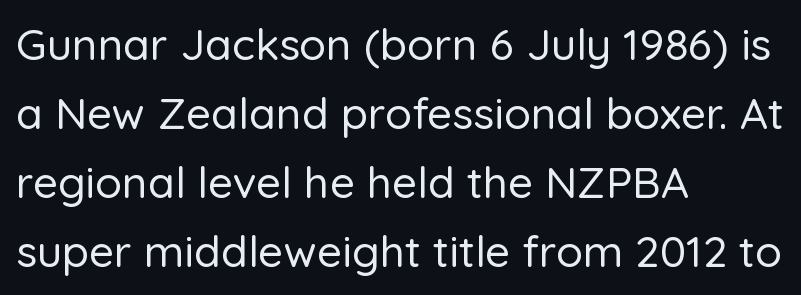
Regarding serifs, this sample does without them. Any mark beneath the type? The region is blank. Think of a printed novel: that variable character pitch is what you see here. The font's upright variant was chosen for this text.
